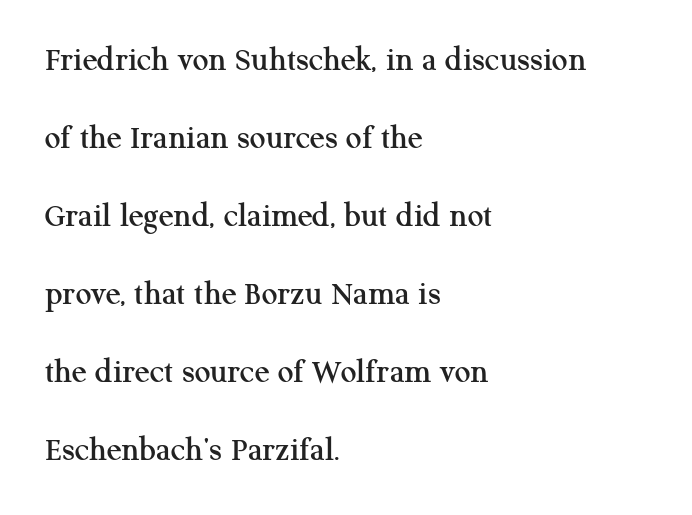
The image shows 35 px serif type, upright; set left-aligned, loose line spacing (2.23x), normal letter spacing, not underlined; medium stroke contrast and a medium x-height.
